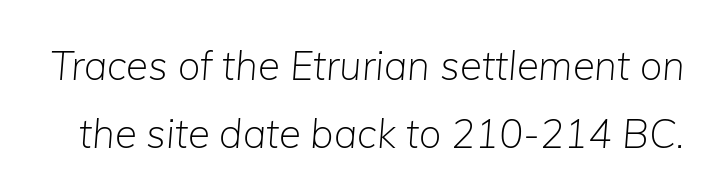
The image shows 40 px light type, italic (leaning right); set normal line spacing (1.7x), normal letter spacing, not underlined; low stroke contrast and a medium x-height.
